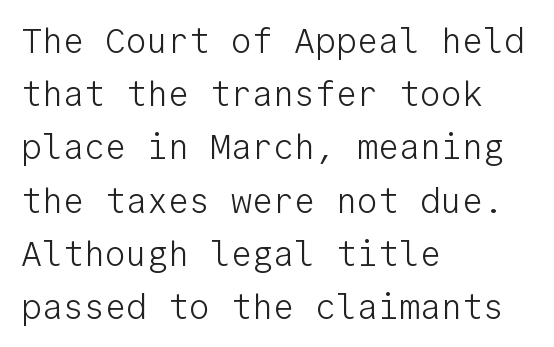
The image shows 35 px light sans-serif type, upright, monospaced; set left-aligned, normal line spacing (1.52x), normal letter spacing, not underlined; low stroke contrast and a medium x-height.
